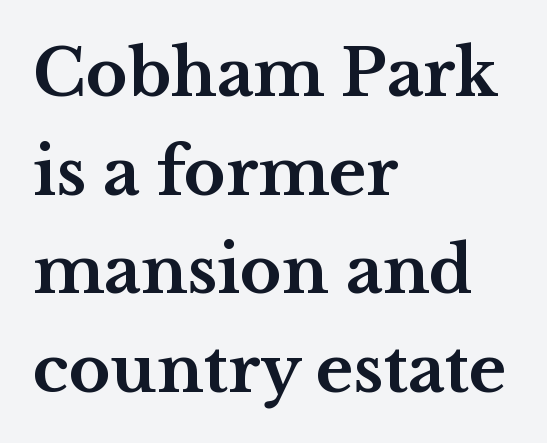
Q: Is the text bold? A: Yes.
Q: Is the text italic (slanted)? A: No, it is upright.
Q: Is the typeface a serif or a sans-serif typeface? A: Serif.
Q: Is the text underlined? A: No.
Q: How is the paragraph aligned? A: Left-aligned.
Q: Is the spacing between letters normal or unusually wide? A: Normal.
Q: Is the spacing between lines tight, normal or loose? A: Normal.
Q: Width (condensed, normal, or wide)? A: Wide.
Q: Stroke contrast? A: Medium.
Q: x-height? A: Medium.
Q: Monospaced? A: No.
